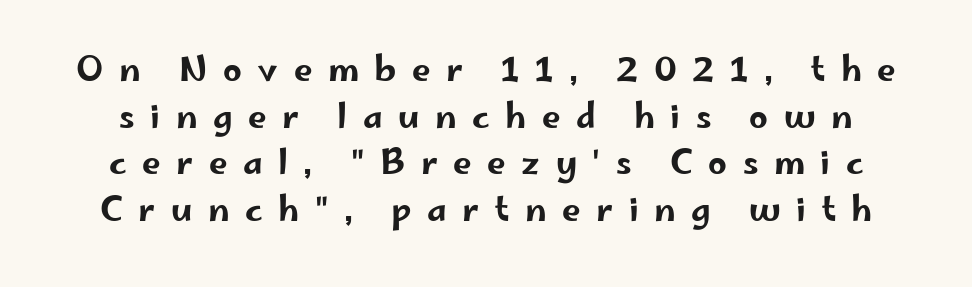
This rendering features lettering with no underline. The lettering holds an erect, upright posture throughout. Do the characters align in a grid? No, the font is proportional. What stands out about the letter spacing? Its width — letters are far apart. What kind of face is this? One without serifs — a sans.
